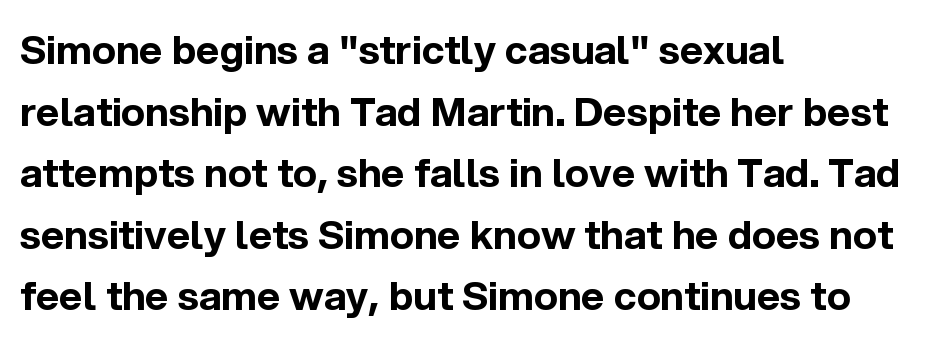
Q: Is the text bold? A: Yes.
Q: Is the text italic (slanted)? A: No, it is upright.
Q: Is the typeface a serif or a sans-serif typeface? A: Sans-serif.
Q: Is the text underlined? A: No.
Q: How is the paragraph aligned? A: Left-aligned.
Q: Is the spacing between letters normal or unusually wide? A: Normal.
Q: Is the spacing between lines tight, normal or loose? A: Normal.
Q: Width (condensed, normal, or wide)? A: Normal.
Q: x-height? A: Medium.
Q: Monospaced? A: No.
